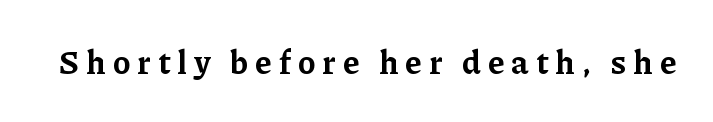
Letterform terminals end in serifs throughout the passage. Character widths vary here, with narrow letters taking less room than wide ones. Students, this is bold: see how much ink each stroke carries. The strip under each line holds only bare page. The line texture is sparse and dotted thanks to wide tracking. You can tell it's not italic because the verticals are truly vertical.
